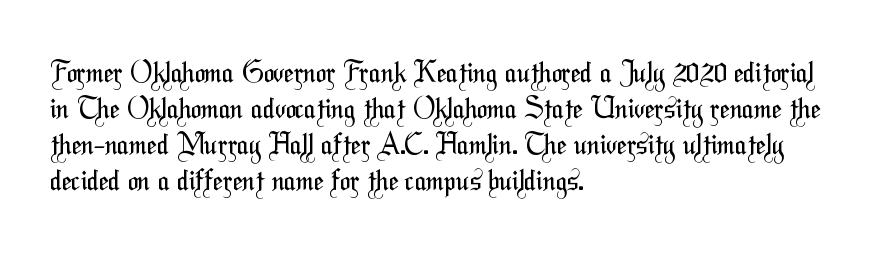
The image shows 28 px regular-weight, condensed sans-serif type; set left-aligned, normal line spacing (1.29x), normal letter spacing, not underlined; medium stroke contrast and a medium x-height.
